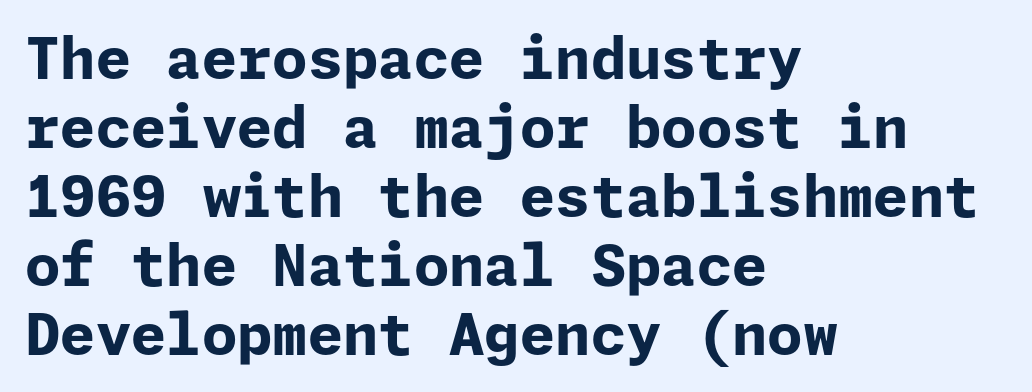
I'd call this a sans setting — the letters go barefoot. The space directly below the letters is spotless. Each word holds together tightly as a unit, with standard inter-letter gaps. Weight: bold.
